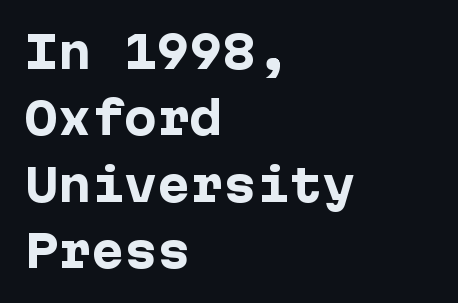
The image shows 44 px heavy sans-serif type, upright; set left-aligned, normal line spacing (1.51x), normal letter spacing, not underlined; low stroke contrast and a medium x-height.
